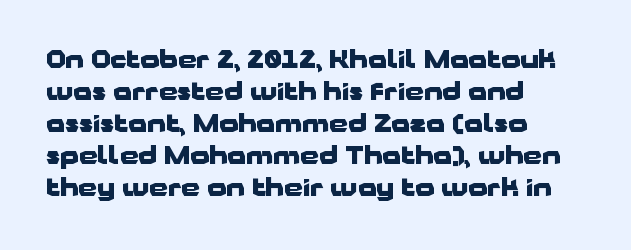
The image shows 24 px bold type, upright; set left-aligned, normal line spacing (1.33x), normal letter spacing, not underlined.
